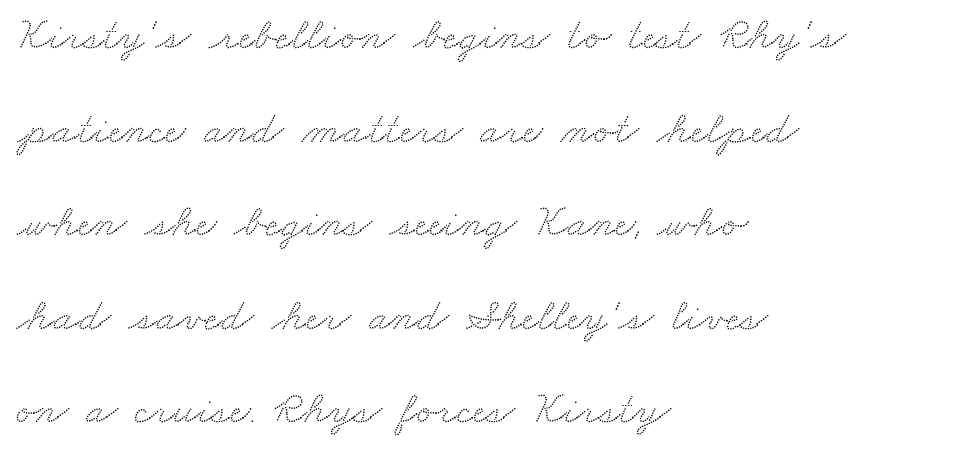
Q: Is the typeface a serif or a sans-serif typeface? A: Serif.
Q: Is the text underlined? A: No.
Q: How is the paragraph aligned? A: Left-aligned.
Q: Is the spacing between letters normal or unusually wide? A: Normal.
Q: Is the spacing between lines tight, normal or loose? A: Loose.
Q: Width (condensed, normal, or wide)? A: Wide.
Q: Stroke contrast? A: Medium.
Q: x-height? A: Small.
Q: Monospaced? A: No.
